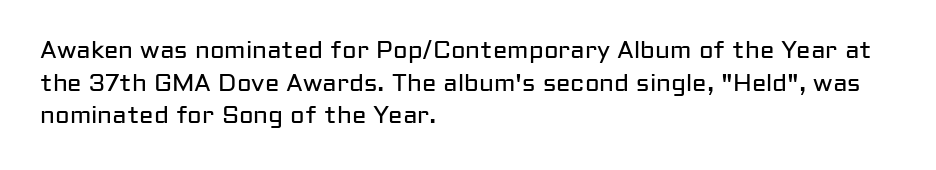
{"italic": "no", "bold": "no", "underline": "no", "align": "left", "line_spacing": "normal", "line_spacing_ratio": 1.36, "letter_spacing": "normal", "letter_spacing_em": 0.0, "glyph_px": 24}
